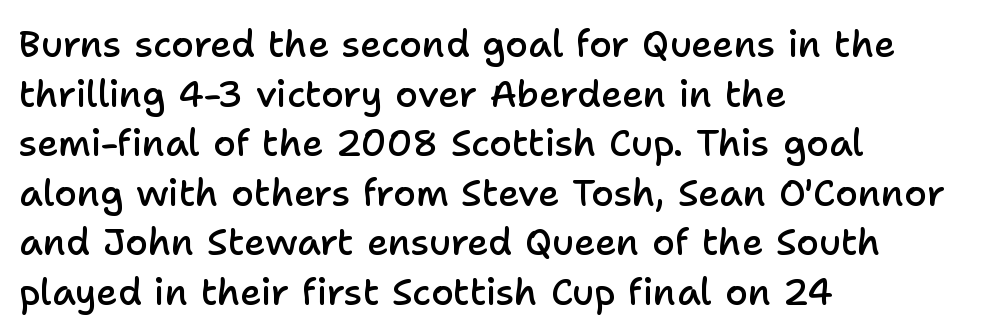
Q: Is the text bold? A: Semi-bold.
Q: Is the text italic (slanted)? A: No, it is upright.
Q: Is the typeface a serif or a sans-serif typeface? A: Sans-serif.
Q: Is the text underlined? A: No.
Q: How is the paragraph aligned? A: Left-aligned.
Q: Is the spacing between letters normal or unusually wide? A: Normal.
Q: Is the spacing between lines tight, normal or loose? A: Normal.
Q: Width (condensed, normal, or wide)? A: Normal.
Q: Stroke contrast? A: Low.
Q: x-height? A: Medium.
Q: Monospaced? A: No.
